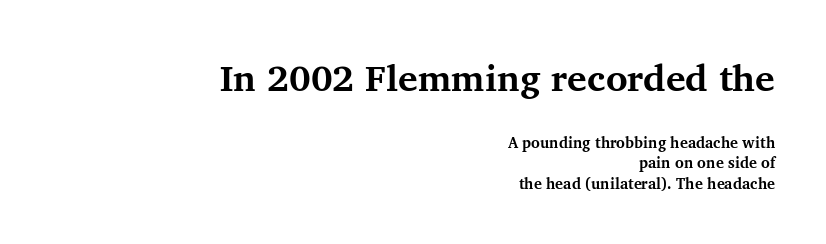
These lines keep a tight, regular rhythm from letter to letter. Leftover space on each line is placed entirely before the opening word. These lines are composed in type with serifs. The zone under the glyphs is completely vacant.
